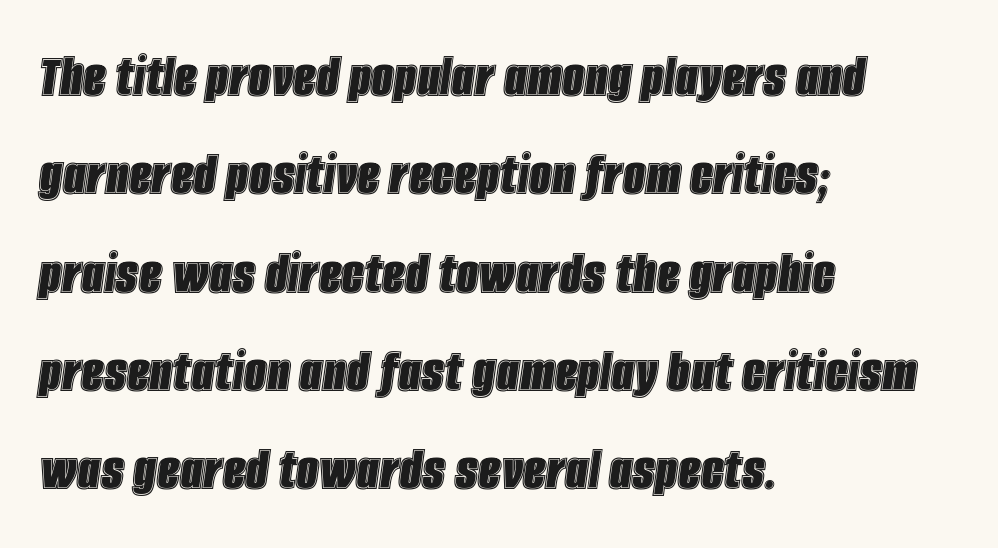
Q: Is the text italic (slanted)? A: Yes, it leans right by about 8 degrees.
Q: Is the text underlined? A: No.
Q: How is the paragraph aligned? A: Left-aligned.
Q: Is the spacing between letters normal or unusually wide? A: Normal.
Q: Is the spacing between lines tight, normal or loose? A: Normal.
Q: Width (condensed, normal, or wide)? A: Condensed.
Q: x-height? A: Large.
Q: Monospaced? A: No.
